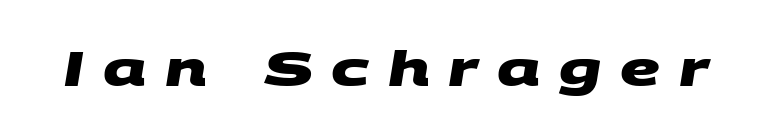
{"serif": "no", "bold": "yes", "weight": "heavy", "width": "wide", "stroke_contrast": "medium", "x_height": "large", "monospaced": "no", "underline": "no", "letter_spacing": "wide", "letter_spacing_em": 0.38, "glyph_px": 49}
